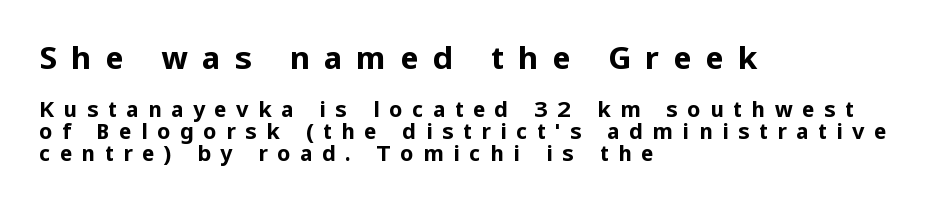
The image shows 31 px bold sans-serif type, upright; set left-aligned, tight line spacing (1.04x), unusually wide letter spacing (+0.45 em), not underlined; the first (top) block is 1.48x larger; low stroke contrast and a medium x-height.
